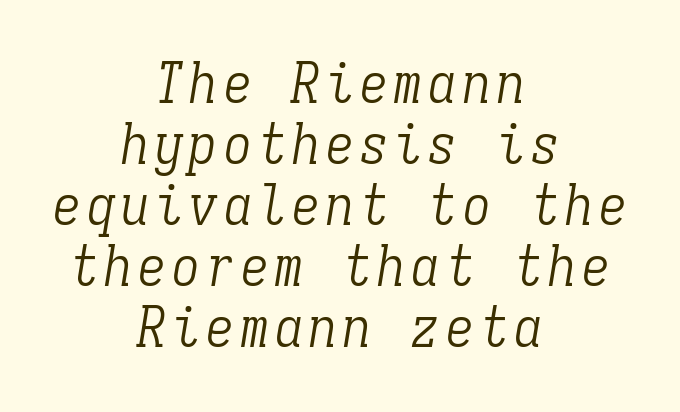
The image shows 56 px light, condensed serif type, italic (leaning right), monospaced; set centered, tight line spacing (1.09x), not underlined; low stroke contrast and a medium x-height.
